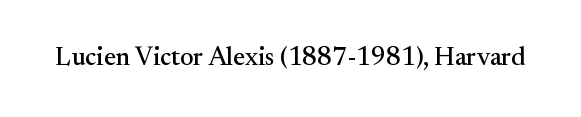
The image shows 26 px text type, upright; set normal letter spacing, not underlined.
